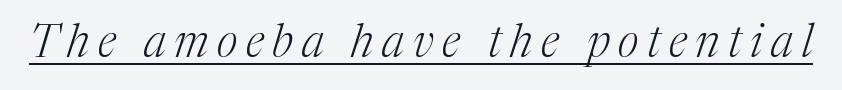
The image shows 45 px light serif type, italic (leaning right); set underlined; medium stroke contrast and a medium x-height.
